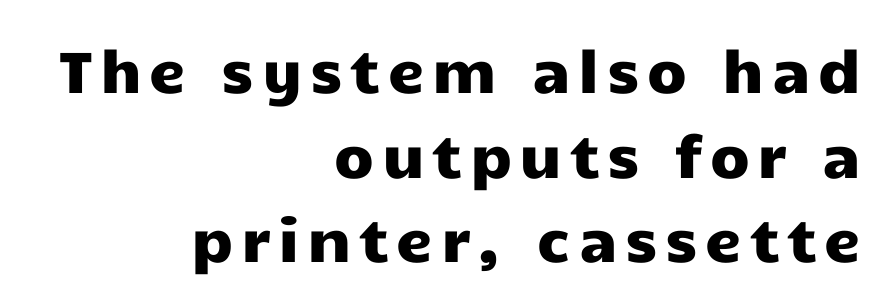
Q: Is the text italic (slanted)? A: No, it is upright.
Q: Is the typeface a serif or a sans-serif typeface? A: Sans-serif.
Q: Is the text underlined? A: No.
Q: How is the paragraph aligned? A: Right-aligned.
Q: Is the spacing between lines tight, normal or loose? A: Normal.
Q: Width (condensed, normal, or wide)? A: Wide.
Q: Stroke contrast? A: Low.
Q: x-height? A: Medium.
Q: Monospaced? A: No.
